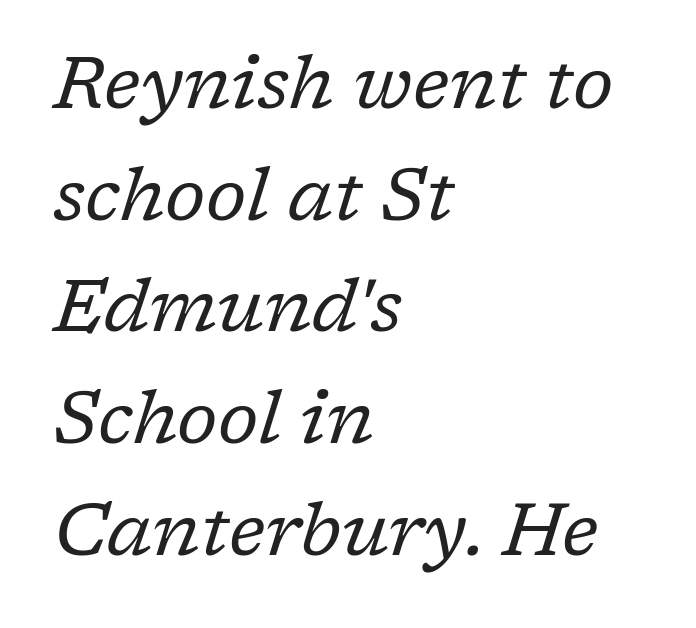
Descenders are the only things crossing below the line. Looks like regular typesetting: each glyph gets only the width it needs. Tracking value appears to be zero — textbook default spacing. Interline gaps are of average width in this sample.
